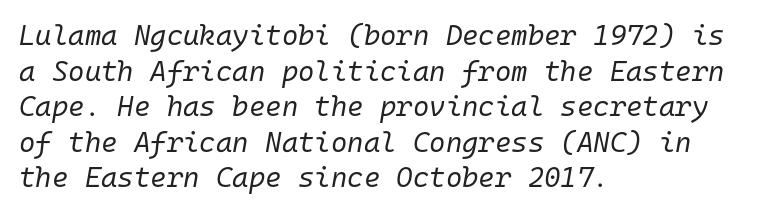
The image shows 28 px regular-weight type, italic (leaning right), monospaced; set left-aligned, normal line spacing (1.27x), normal letter spacing, not underlined; low stroke contrast and a medium x-height.
